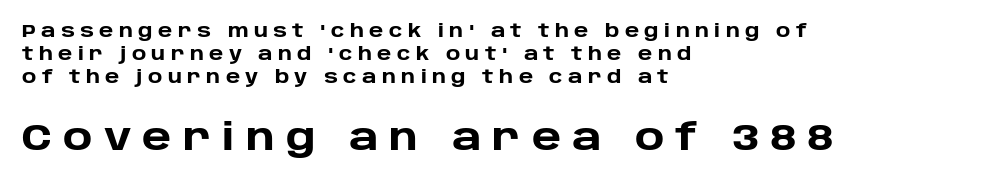
Stroke thickness is high; the sample reads as a true bold. You get the small type first, then a jump to larger type. The letters advance in unequal steps, a hallmark of proportional type. A sans-serif font was chosen for this passage.
